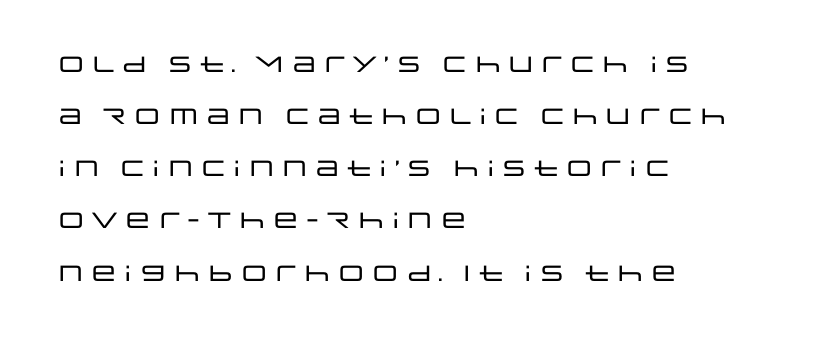
The image shows 22 px text type, upright; set left-aligned, loose line spacing (2.37x), normal letter spacing, not underlined.
